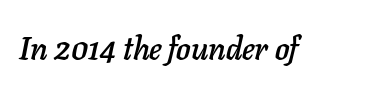
Q: Is the text italic (slanted)? A: Yes, it leans right by about 11 degrees.
Q: Is the text underlined? A: No.
Q: Is the spacing between letters normal or unusually wide? A: Normal.
Q: Width (condensed, normal, or wide)? A: Normal.
Q: Stroke contrast? A: Low.
Q: x-height? A: Medium.
Q: Monospaced? A: No.
